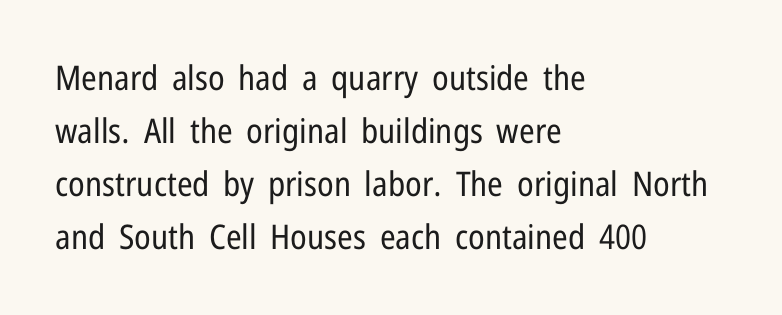
The image shows 34 px regular-weight, condensed sans-serif type, upright; set left-aligned, normal line spacing (1.56x), normal letter spacing, not underlined; low stroke contrast and a medium x-height.
